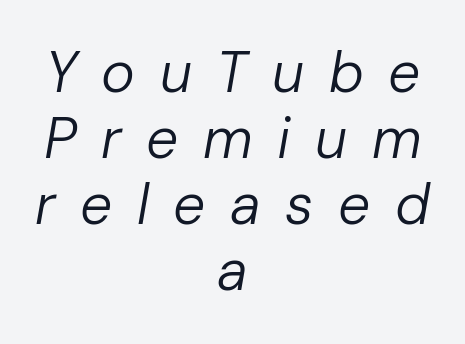
You could only call the tracking loose — the letters float apart. Tall strokes in this sample are angled rather than plumb. The face looks like a standard text weight, possibly lighter. If you folded the block vertically in half, each line would mirror itself in length. Descenders are the only things crossing below the line. Proportional: the letters do not fall into vertical columns.
